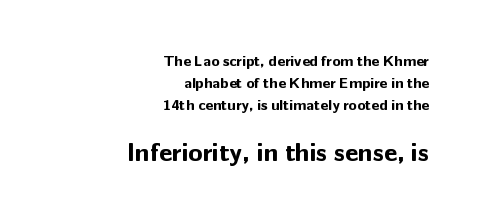
{"italic": "no", "bold": "yes", "underline": "no", "align": "right", "line_spacing": "normal", "line_spacing_ratio": 1.48, "letter_spacing": "normal", "letter_spacing_em": 0.0, "larger_block": "second", "size_ratio": 1.73, "glyph_px": 26}
